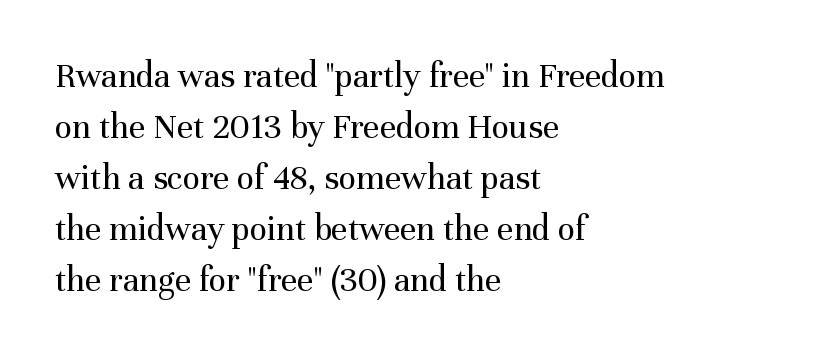
The image shows 36 px regular-weight serif type, upright; set left-aligned, normal line spacing (1.42x), normal letter spacing, not underlined; medium stroke contrast and a medium x-height.
